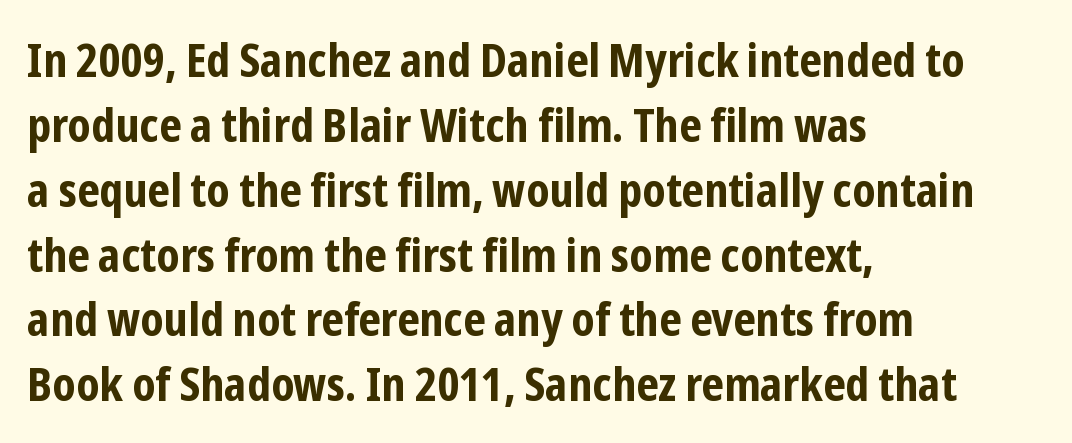
Q: Is the text bold? A: Yes.
Q: Is the text italic (slanted)? A: No, it is upright.
Q: Is the typeface a serif or a sans-serif typeface? A: Sans-serif.
Q: Is the text underlined? A: No.
Q: How is the paragraph aligned? A: Left-aligned.
Q: Is the spacing between letters normal or unusually wide? A: Normal.
Q: Is the spacing between lines tight, normal or loose? A: Normal.
Q: Width (condensed, normal, or wide)? A: Condensed.
Q: Stroke contrast? A: Low.
Q: x-height? A: Medium.
Q: Monospaced? A: No.
